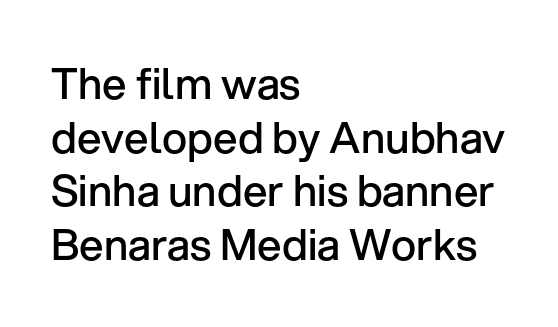
{"serif": "no", "italic": "no", "bold": "semi", "weight": "semibold", "width": "normal", "stroke_contrast": "low", "x_height": "medium", "monospaced": "no", "underline": "no", "align": "left", "line_spacing": "normal", "line_spacing_ratio": 1.25, "letter_spacing": "normal", "letter_spacing_em": 0.0, "glyph_px": 43}
